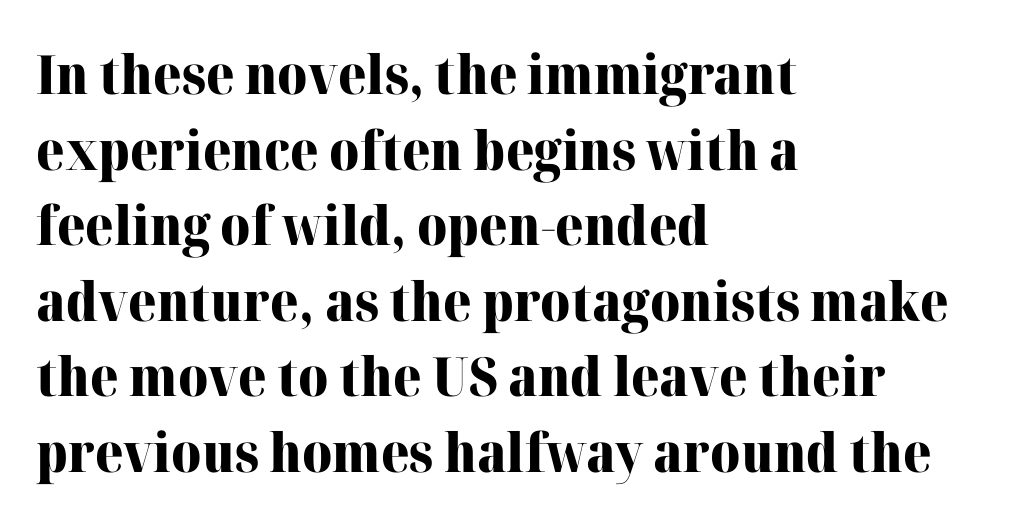
The compositor pushed each line to the left boundary. It's the straight-up-and-down kind of type. The passage shown is not underscored anywhere. Bold? Absolutely — the strokes are thick and heavy.
